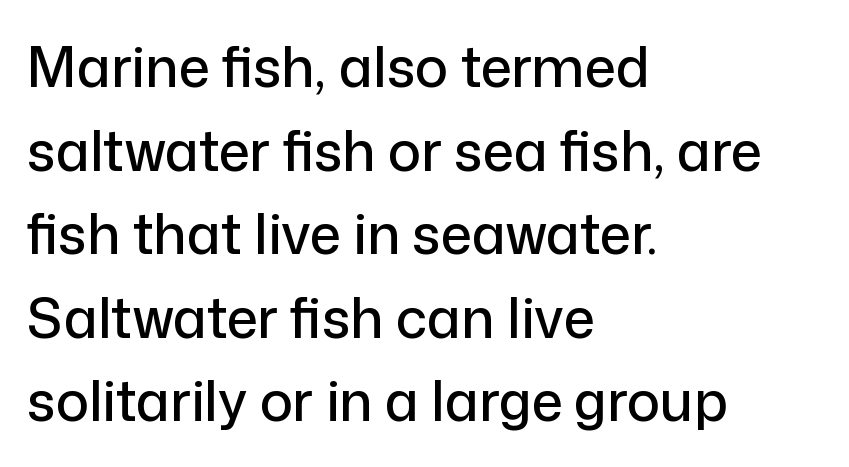
{"serif": "no", "italic": "no", "width": "normal", "stroke_contrast": "low", "x_height": "medium", "monospaced": "no", "underline": "no", "align": "left", "line_spacing": "normal", "line_spacing_ratio": 1.52, "letter_spacing": "normal", "letter_spacing_em": 0.0, "glyph_px": 55}
